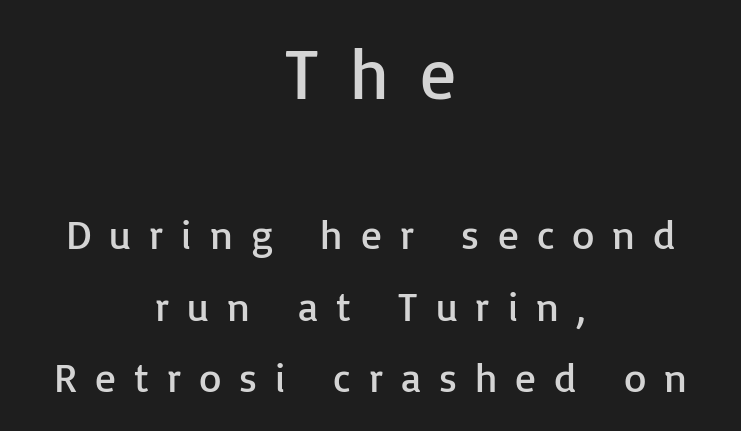
The image shows 71 px regular-weight sans-serif type, upright; set centered, line spacing 1.74x, unusually wide letter spacing (+0.44 em), not underlined; the first (top) block is 1.73x larger; low stroke contrast and a medium x-height.
